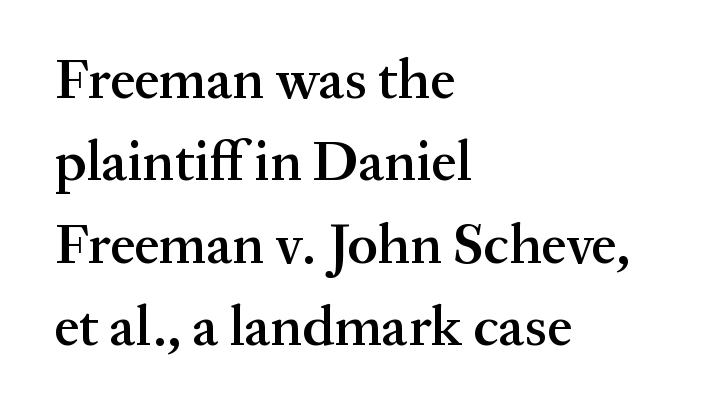
The image shows 56 px semibold serif type, upright; set left-aligned, normal line spacing (1.47x), normal letter spacing, not underlined; medium stroke contrast and a medium x-height.
